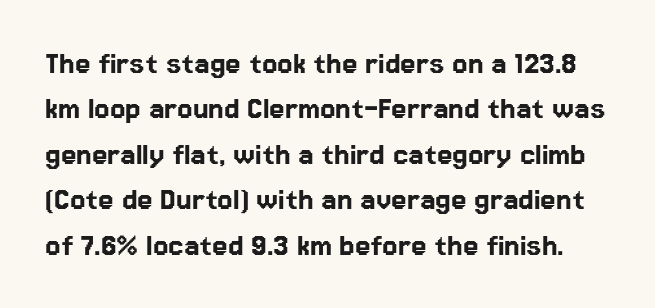
The image shows 35 px sans-serif type, upright; set normal line spacing (1.3x), normal letter spacing, not underlined; low stroke contrast and a medium x-height.
